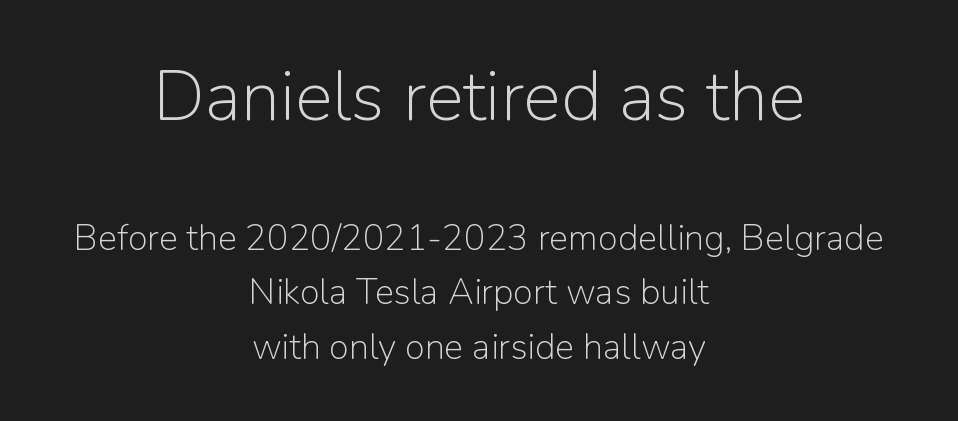
{"serif": "no", "italic": "no", "bold": "no", "weight": "light", "width": "normal", "stroke_contrast": "low", "x_height": "medium", "monospaced": "no", "underline": "no", "align": "center", "line_spacing": "normal", "line_spacing_ratio": 1.52, "letter_spacing": "normal", "letter_spacing_em": 0.0, "larger_block": "first", "size_ratio": 1.97, "glyph_px": 71}
